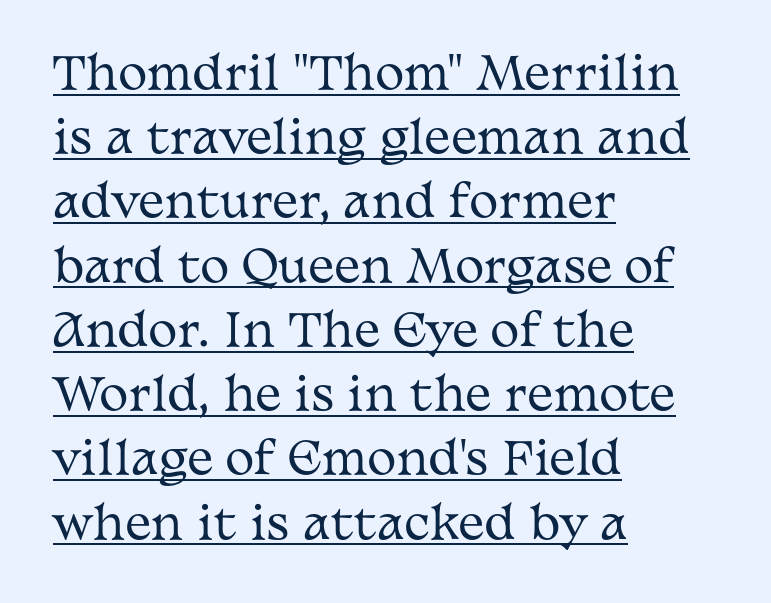
The image shows 44 px regular-weight, wide serif type, upright; set left-aligned, normal line spacing (1.46x), normal letter spacing, underlined; medium stroke contrast and a medium x-height.
